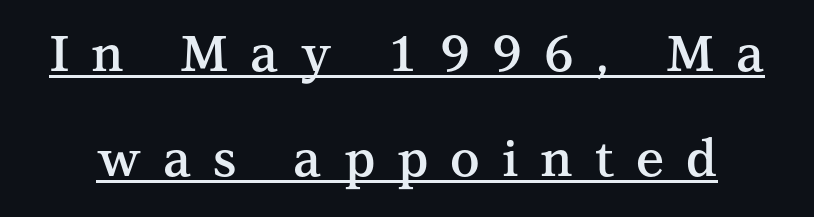
As a designer I'd log this as weight 600, semibold. Proportional: the letters do not fall into vertical columns. Small tapered or slab feet sit at the stroke ends, so this counts as serif. The lettering is marked with a stroke running underneath it.
